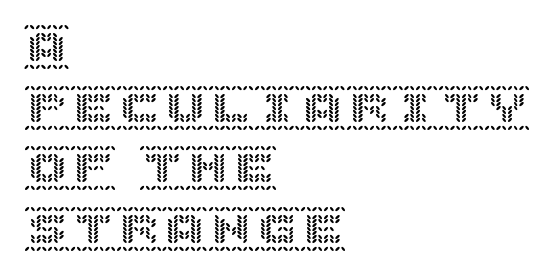
The image shows 46 px text type, upright; set left-aligned, normal line spacing (1.32x), normal letter spacing, not underlined; a large x-height.
